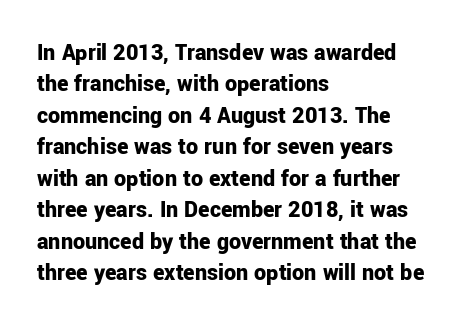
{"italic": "no", "bold": "yes", "underline": "no", "align": "left", "line_spacing": "normal", "line_spacing_ratio": 1.31, "letter_spacing": "normal", "letter_spacing_em": 0.0, "glyph_px": 24}
